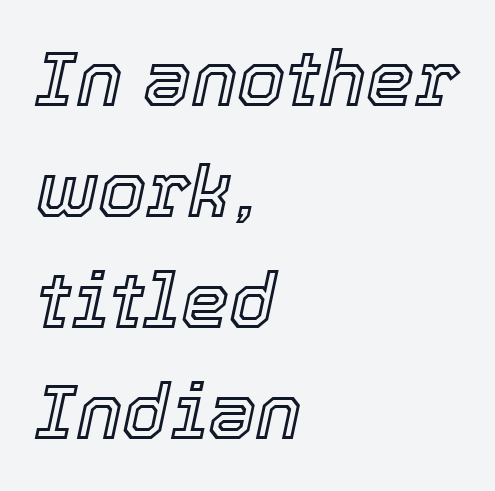
Q: Is the text italic (slanted)? A: Yes, it leans right by about 12 degrees.
Q: Is the text underlined? A: No.
Q: How is the paragraph aligned? A: Left-aligned.
Q: Is the spacing between letters normal or unusually wide? A: Normal.
Q: Is the spacing between lines tight, normal or loose? A: Normal.
Q: Width (condensed, normal, or wide)? A: Normal.
Q: x-height? A: Medium.
Q: Monospaced? A: No.
